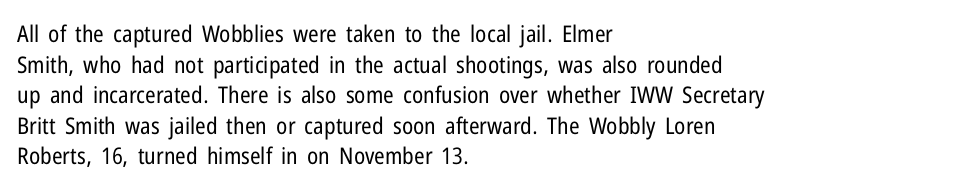
The image shows 23 px text type, upright; set left-aligned, normal line spacing (1.33x), normal letter spacing, not underlined.
